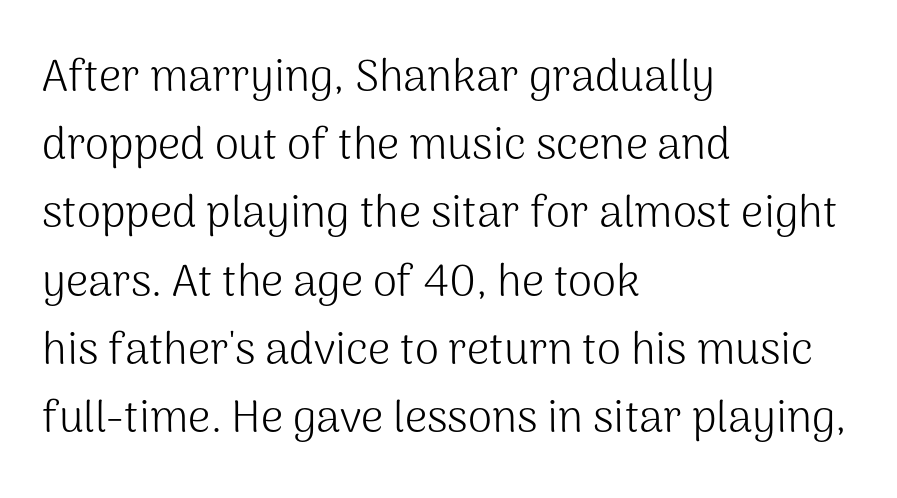
The image shows 44 px light sans-serif type, upright; set left-aligned, normal line spacing (1.55x), normal letter spacing, not underlined; medium stroke contrast and a medium x-height.
